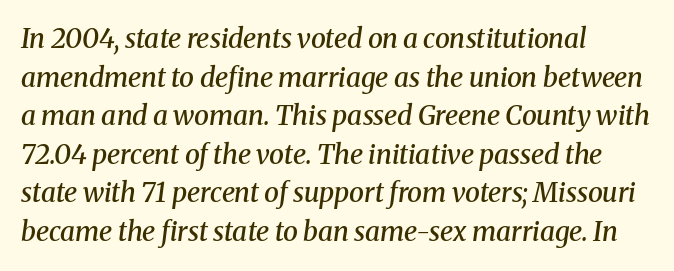
{"italic": "yes", "lean": "right", "slant_degrees": 8, "bold": "semi", "underline": "no", "align": "left", "line_spacing": "normal", "line_spacing_ratio": 1.43, "letter_spacing": "normal", "letter_spacing_em": 0.0, "glyph_px": 27}
